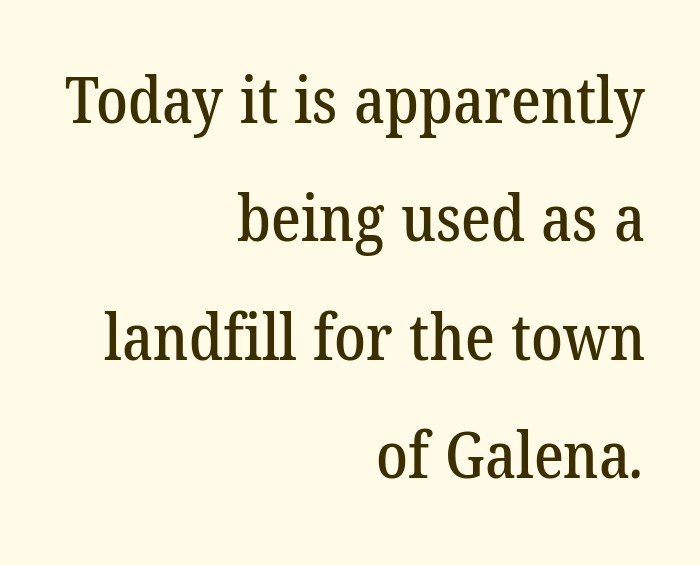
Think of a printed novel: that variable character pitch is what you see here. Caption: multi-line text, flush right, ragged left. Letters rest on an invisible, unmarked baseline. The letterforms sit shoulder to shoulder at normal distance.
